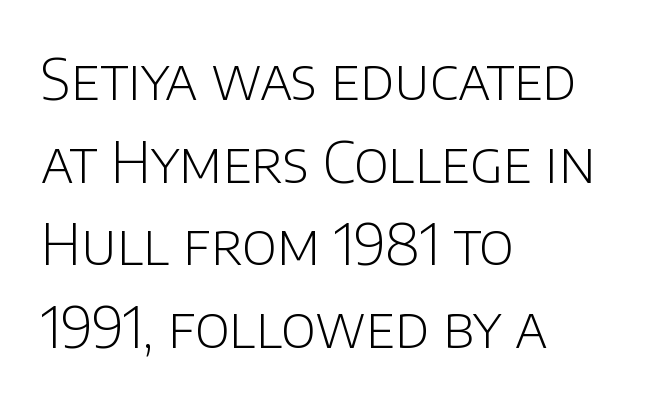
Q: Is the text bold? A: No.
Q: Is the text italic (slanted)? A: No, it is upright.
Q: Is the typeface a serif or a sans-serif typeface? A: Sans-serif.
Q: Is the text underlined? A: No.
Q: How is the paragraph aligned? A: Left-aligned.
Q: Is the spacing between letters normal or unusually wide? A: Normal.
Q: Is the spacing between lines tight, normal or loose? A: Normal.
Q: Width (condensed, normal, or wide)? A: Normal.
Q: Stroke contrast? A: Low.
Q: x-height? A: Large.
Q: Monospaced? A: No.
